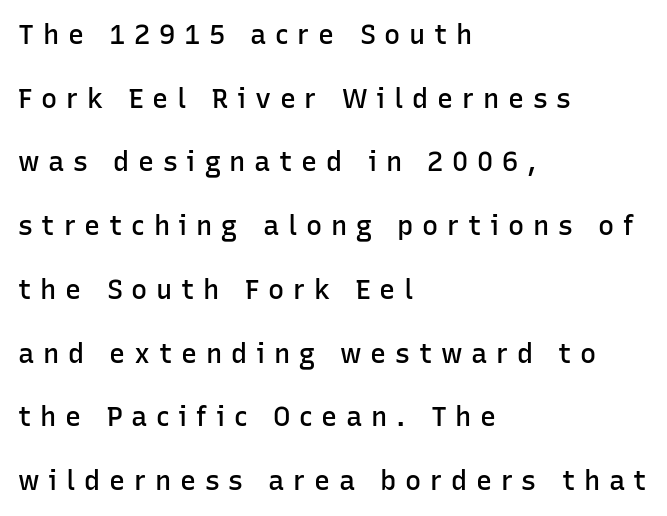
The image shows 27 px text type, upright; set left-aligned, loose line spacing (2.36x), unusually wide letter spacing (+0.32 em), not underlined.
